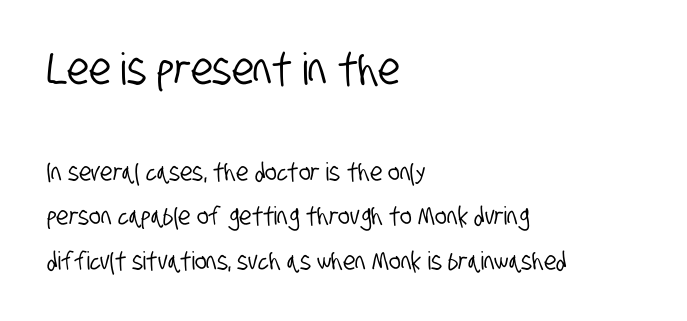
Q: Is the typeface a serif or a sans-serif typeface? A: Sans-serif.
Q: Is the text underlined? A: No.
Q: How is the paragraph aligned? A: Left-aligned.
Q: Is the spacing between letters normal or unusually wide? A: Normal.
Q: Which block of text is set in a larger size, the first (top) or the second (bottom)? A: The first (top) one.
Q: Width (condensed, normal, or wide)? A: Condensed.
Q: Stroke contrast? A: Low.
Q: x-height? A: Large.
Q: Monospaced? A: No.
